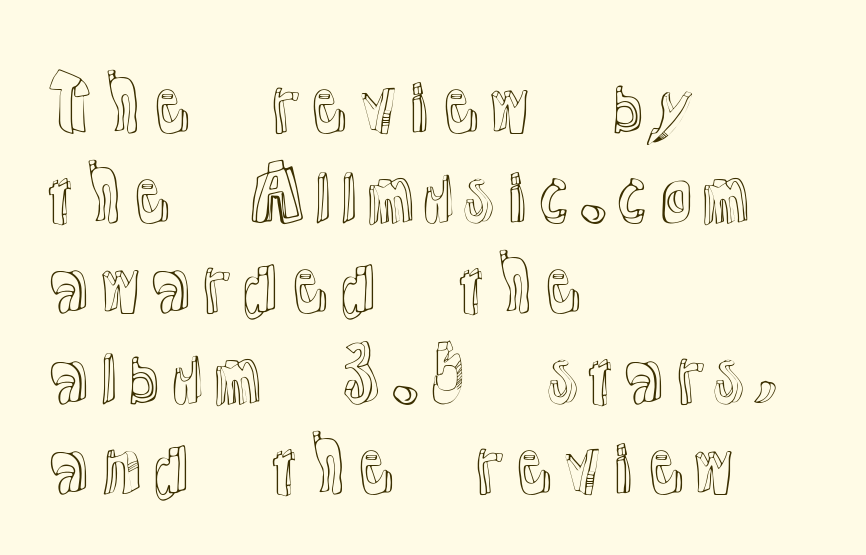
A typesetter would call this leading conventional body-copy spacing. Descender tails drop into unmarked territory. Standard letterfit; no display-style spreading of the glyphs. Does the copy run flush right? No — it runs flush left.
